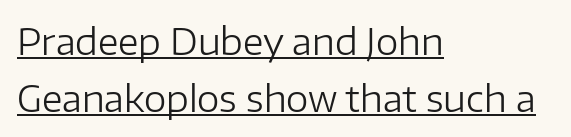
{"serif": "no", "italic": "no", "bold": "no", "weight": "regular", "width": "normal", "stroke_contrast": "low", "x_height": "medium", "monospaced": "no", "underline": "yes", "align": "left", "line_spacing": "normal", "line_spacing_ratio": 1.57, "letter_spacing": "normal", "letter_spacing_em": 0.0, "glyph_px": 36}
